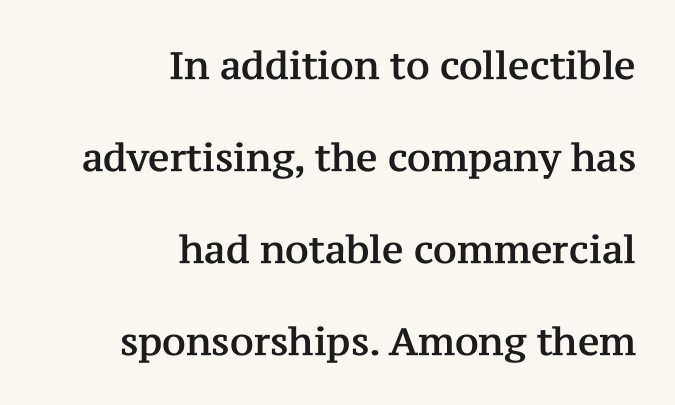
{"serif": "yes", "italic": "no", "width": "normal", "stroke_contrast": "medium", "x_height": "medium", "monospaced": "no", "underline": "no", "align": "right", "line_spacing": "loose", "line_spacing_ratio": 2.42, "letter_spacing": "normal", "letter_spacing_em": 0.0, "glyph_px": 38}
